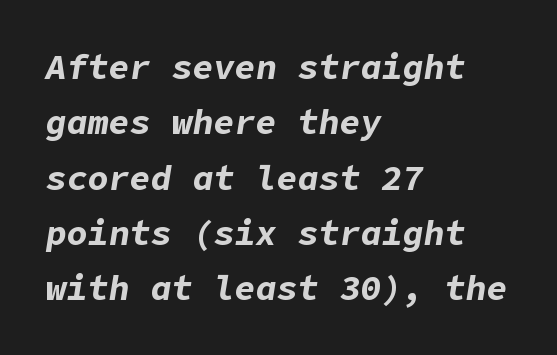
{"italic": "yes", "lean": "right", "slant_degrees": 9, "bold": "yes", "weight": "bold", "width": "normal", "stroke_contrast": "low", "x_height": "medium", "underline": "no", "align": "left", "line_spacing": "normal", "line_spacing_ratio": 1.58, "letter_spacing": "normal", "letter_spacing_em": 0.0, "glyph_px": 35}
